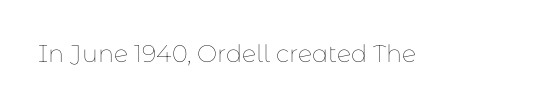
The image shows 24 px text type, upright; set normal letter spacing, not underlined.
